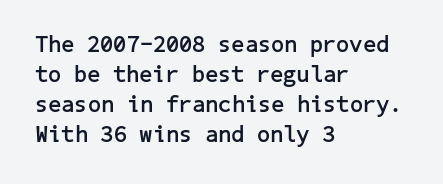
Q: Is the text bold? A: Yes.
Q: Is the text italic (slanted)? A: No, it is upright.
Q: Is the text underlined? A: No.
Q: How is the paragraph aligned? A: Left-aligned.
Q: Is the spacing between letters normal or unusually wide? A: Normal.
Q: Is the spacing between lines tight, normal or loose? A: Normal.
